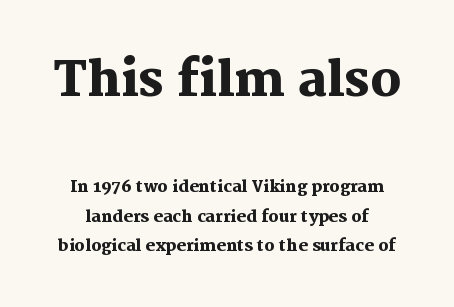
{"serif": "yes", "italic": "no", "bold": "yes", "weight": "heavy", "width": "normal", "stroke_contrast": "medium", "x_height": "medium", "monospaced": "no", "underline": "no", "line_spacing_ratio": 1.83, "letter_spacing": "normal", "letter_spacing_em": 0.0, "larger_block": "first", "size_ratio": 3.0, "glyph_px": 48}
